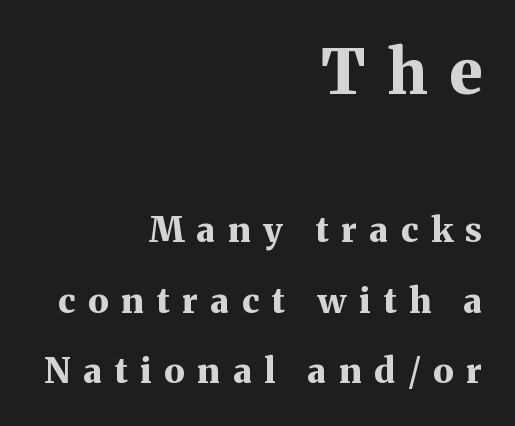
The letters advance in unequal steps, a hallmark of proportional type. Students, note that the glyphs here are deliberately spaced far apart. No italicization has been applied; the sample stays upright. A typesetter would call this leading open, well beyond the default. This sample is right-justified, so line beginnings fall wherever the words allow. Large over small — that's the arrangement of the two blocks here.
